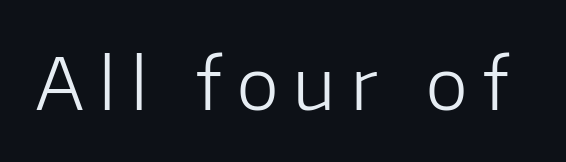
The image shows 71 px light sans-serif type, upright; set unusually wide letter spacing (+0.22 em), not underlined; low stroke contrast and a medium x-height.
